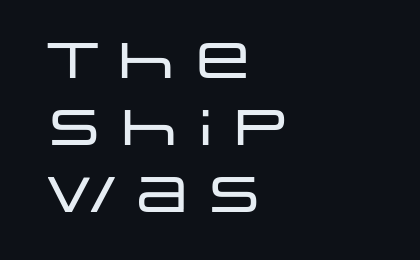
{"serif": "no", "italic": "no", "width": "wide", "stroke_contrast": "low", "x_height": "large", "monospaced": "no", "underline": "no", "align": "left", "line_spacing": "normal", "line_spacing_ratio": 1.34, "letter_spacing": "normal", "letter_spacing_em": 0.0, "glyph_px": 50}
